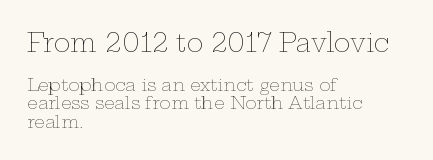
Counters stay open thanks to moderate or lighter strokes. The designer gave the opening block more size than the closing block. The lines are quadded left. Beneath every word, the page is bare. Reading down the column, the eye jumps only a short way to each next line.
